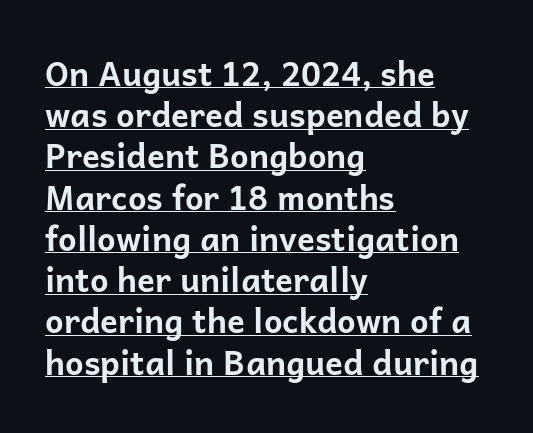
The block of text has a typical density, with ordinary space between rows. Do the characters align in a grid? No, the font is proportional. The letters sit at their default tracking, neither squeezed nor spread. A typesetter would mark this as roman, not italic. Look at the bottom of the vertical strokes: they stop flat, with no serifs.
